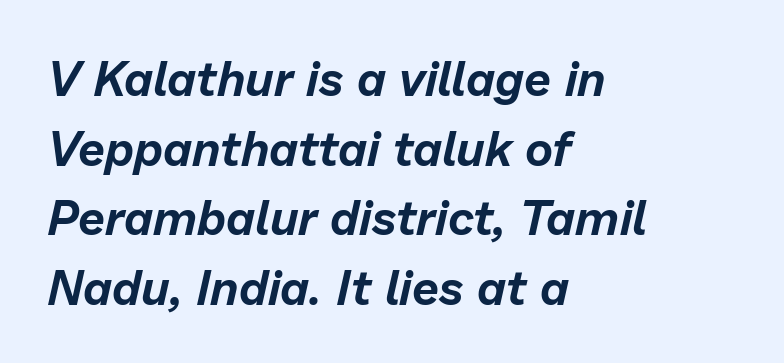
{"italic": "yes", "lean": "right", "slant_degrees": 13, "width": "normal", "stroke_contrast": "low", "x_height": "medium", "monospaced": "no", "underline": "no", "align": "left", "line_spacing": "normal", "line_spacing_ratio": 1.45, "letter_spacing": "normal", "letter_spacing_em": 0.0, "glyph_px": 48}
